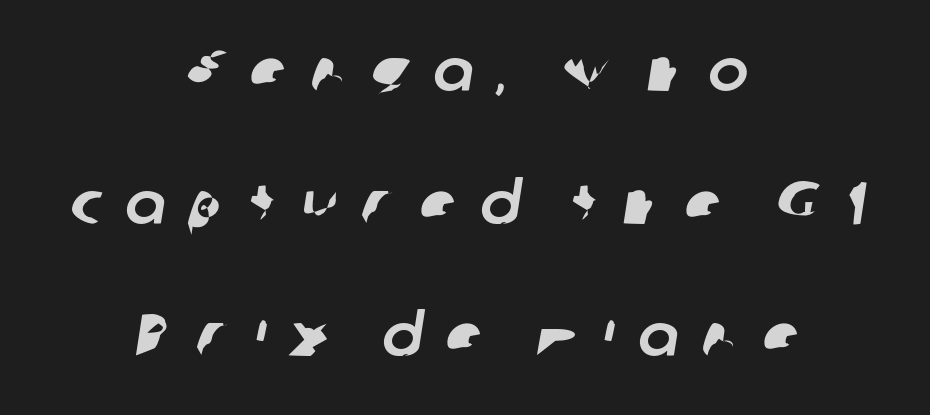
In terms of letterform style, serifs are entirely absent. A typesetter would call this proportional, since set widths differ per character. Letter spacing: wide. One-word summary of the alignment: center.
